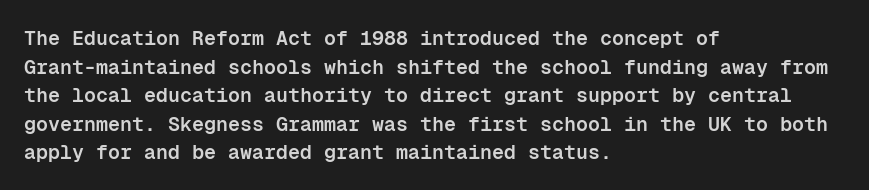
Q: Is the text bold? A: Semi-bold.
Q: Is the text italic (slanted)? A: No, it is upright.
Q: Is the text underlined? A: No.
Q: How is the paragraph aligned? A: Left-aligned.
Q: Is the spacing between letters normal or unusually wide? A: Normal.
Q: Is the spacing between lines tight, normal or loose? A: Normal.
